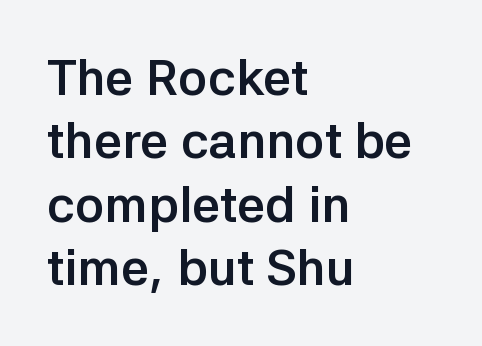
The image shows 50 px semibold sans-serif type, upright; set left-aligned, normal line spacing (1.27x), normal letter spacing, not underlined; low stroke contrast and a medium x-height.
